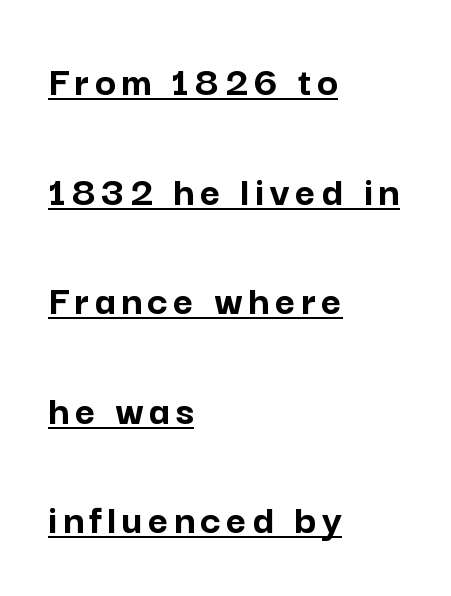
Thick stems and heavy bowls — unmistakably bold. Do the characters align in a grid? No, the font is proportional. Regarding leading, the lines here are spaced well apart. This rendering features underlined lettering.
